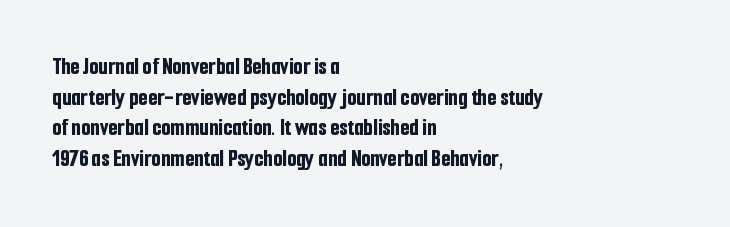
Summary of weight: heavy, a full bold. Tracking value appears to be zero — textbook default spacing. No italicization has been applied; the sample stays upright. The words here are not underlined. A normal amount of white space separates one row of letters from the next.
